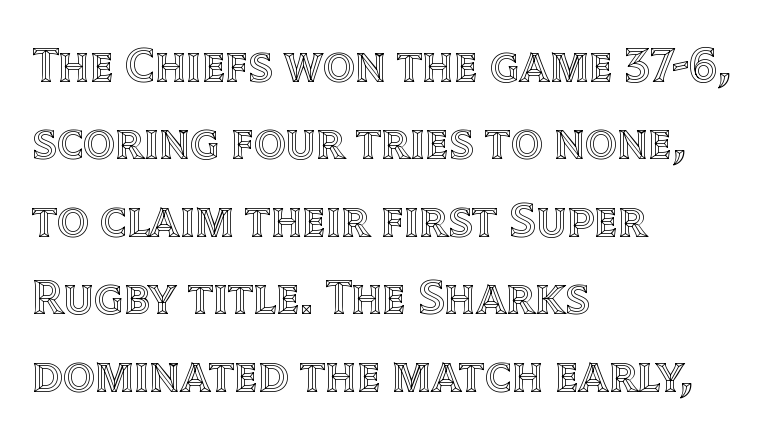
The image shows 50 px text type, upright; set left-aligned, normal line spacing (1.55x), normal letter spacing, not underlined; a large x-height.
